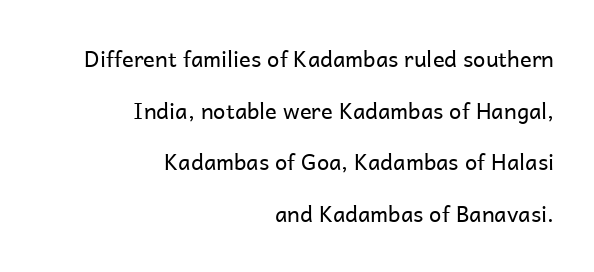
{"italic": "no", "bold": "no", "underline": "no", "align": "right", "line_spacing": "loose", "line_spacing_ratio": 2.35, "letter_spacing": "normal", "letter_spacing_em": 0.0, "glyph_px": 22}
